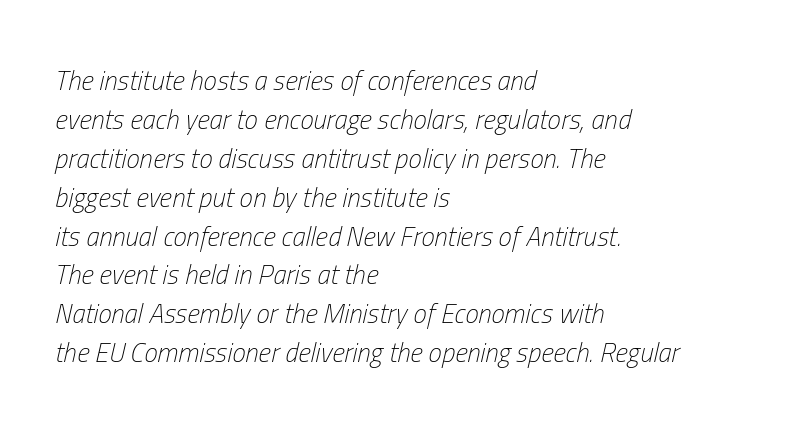
Q: Is the text bold? A: No.
Q: Is the text italic (slanted)? A: Yes, it leans right by about 13 degrees.
Q: Is the text underlined? A: No.
Q: How is the paragraph aligned? A: Left-aligned.
Q: Is the spacing between letters normal or unusually wide? A: Normal.
Q: Is the spacing between lines tight, normal or loose? A: Normal.
